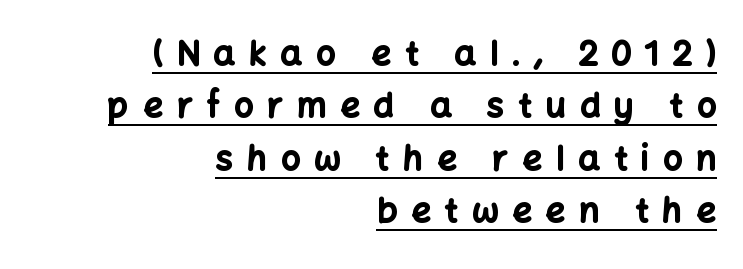
Q: Is the text bold? A: Yes.
Q: Is the text italic (slanted)? A: No, it is upright.
Q: Is the typeface a serif or a sans-serif typeface? A: Sans-serif.
Q: Is the text underlined? A: Yes.
Q: How is the paragraph aligned? A: Right-aligned.
Q: Is the spacing between letters normal or unusually wide? A: Unusually wide.
Q: Is the spacing between lines tight, normal or loose? A: Normal.
Q: Width (condensed, normal, or wide)? A: Normal.
Q: Stroke contrast? A: Low.
Q: x-height? A: Medium.
Q: Monospaced? A: No.
